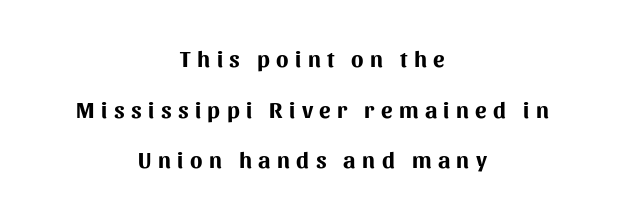
This is roman type, the default non-slanted kind. Nobody drew a line under any word here. Weight: bold. There is plenty of visible air inserted between adjacent glyphs. Casual observation: everything's sitting right in the middle.
